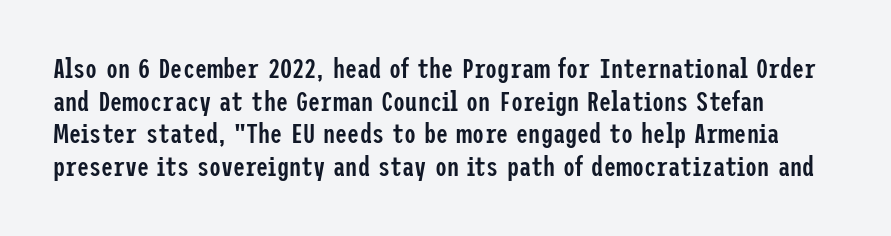
The image shows 27 px text type, upright; set line spacing 1.21x, normal letter spacing, not underlined.
